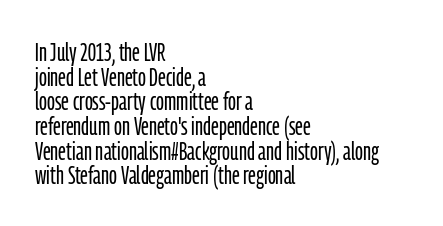
Q: Is the text bold? A: No.
Q: Is the text italic (slanted)? A: No, it is upright.
Q: Is the text underlined? A: No.
Q: How is the paragraph aligned? A: Left-aligned.
Q: Is the spacing between letters normal or unusually wide? A: Normal.
Q: Is the spacing between lines tight, normal or loose? A: Tight.
